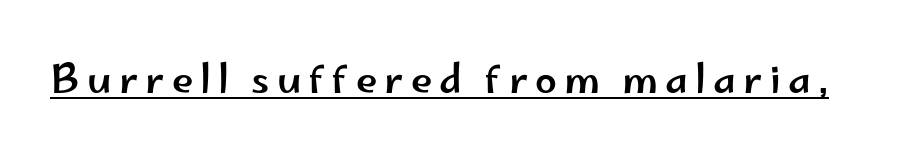
{"serif": "no", "italic": "no", "width": "wide", "stroke_contrast": "low", "x_height": "small", "monospaced": "no", "underline": "yes", "glyph_px": 39}
